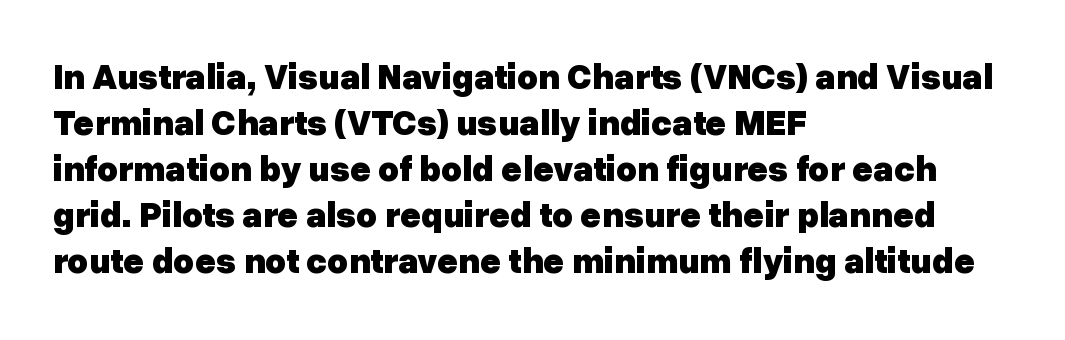
Q: Is the text bold? A: Yes.
Q: Is the text italic (slanted)? A: No, it is upright.
Q: Is the typeface a serif or a sans-serif typeface? A: Sans-serif.
Q: Is the text underlined? A: No.
Q: How is the paragraph aligned? A: Left-aligned.
Q: Is the spacing between letters normal or unusually wide? A: Normal.
Q: Is the spacing between lines tight, normal or loose? A: Normal.
Q: Width (condensed, normal, or wide)? A: Normal.
Q: Stroke contrast? A: Low.
Q: x-height? A: Medium.
Q: Monospaced? A: No.
